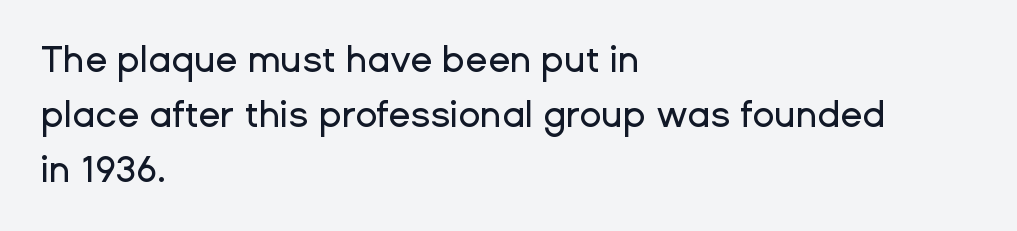
{"serif": "no", "italic": "no", "width": "normal", "stroke_contrast": "low", "x_height": "medium", "monospaced": "no", "underline": "no", "align": "left", "line_spacing": "normal", "line_spacing_ratio": 1.53, "letter_spacing": "normal", "letter_spacing_em": 0.0, "glyph_px": 36}
